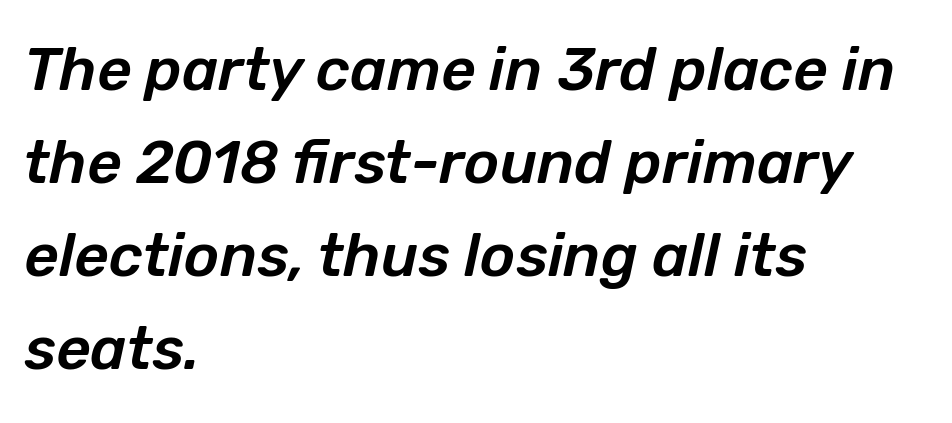
The image shows 60 px text type, italic (leaning right); set left-aligned, normal line spacing (1.55x), normal letter spacing, not underlined; low stroke contrast and a medium x-height.
